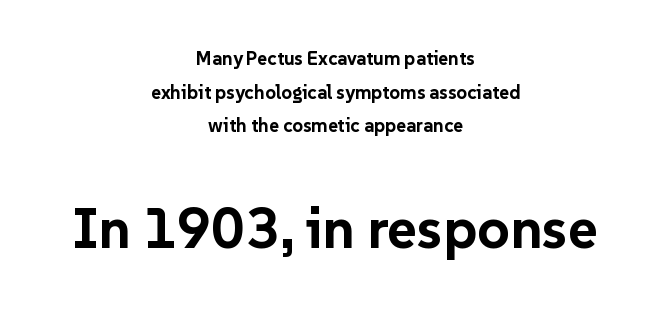
The image shows 57 px bold sans-serif type, upright; set centered, line spacing 1.77x, normal letter spacing, not underlined; the second (bottom) block is 3.0x larger; low stroke contrast and a medium x-height.
